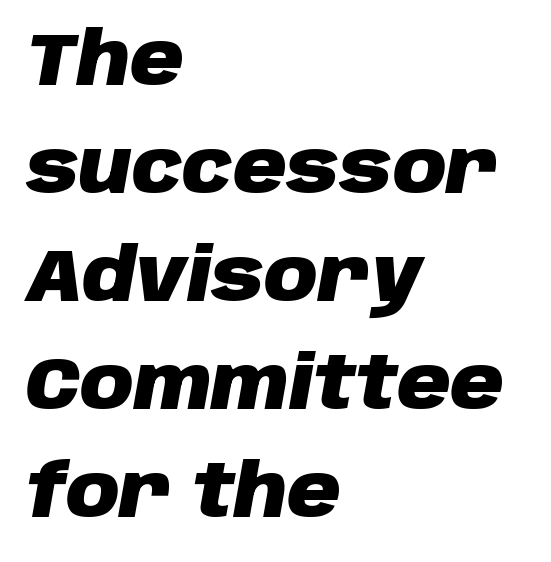
Q: Is the text bold? A: Yes.
Q: Is the text italic (slanted)? A: Yes, it leans right by about 10 degrees.
Q: Is the text underlined? A: No.
Q: How is the paragraph aligned? A: Left-aligned.
Q: Is the spacing between letters normal or unusually wide? A: Normal.
Q: Is the spacing between lines tight, normal or loose? A: Normal.
Q: Width (condensed, normal, or wide)? A: Normal.
Q: Stroke contrast? A: Low.
Q: x-height? A: Large.
Q: Monospaced? A: No.
